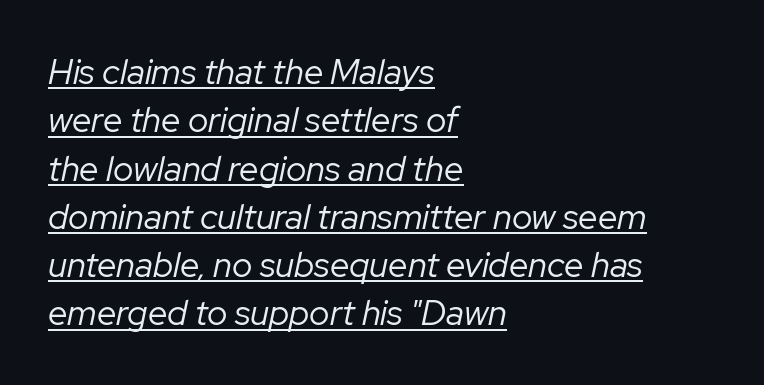
The passage is arranged the way most books set body copy — flush left. Normally led — the rows are evenly, conventionally spaced. What stands out about the letter spacing? Nothing — it is the standard amount. The text carries the slant typical of an italic or oblique font. The passage shown is typed in a proportional face where columns would drift. Is there an underline? Yes — a line sits under the letters.
